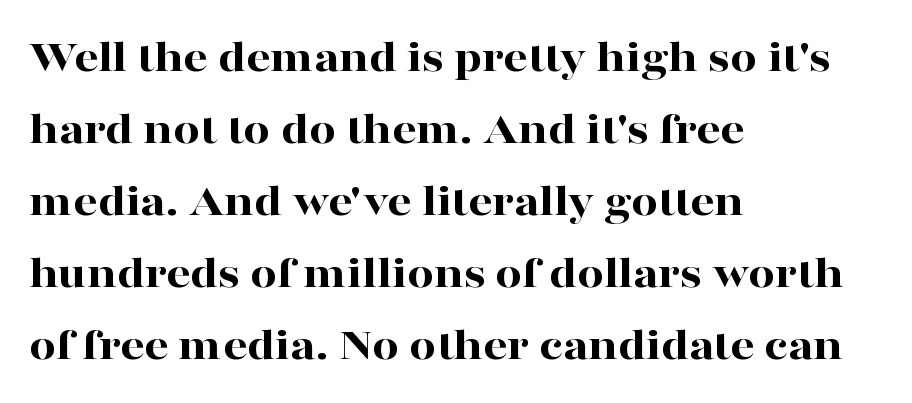
Q: Is the text bold? A: Yes.
Q: Is the text italic (slanted)? A: No, it is upright.
Q: Is the typeface a serif or a sans-serif typeface? A: Serif.
Q: Is the text underlined? A: No.
Q: How is the paragraph aligned? A: Left-aligned.
Q: Is the spacing between letters normal or unusually wide? A: Normal.
Q: Is the spacing between lines tight, normal or loose? A: Normal.
Q: Width (condensed, normal, or wide)? A: Wide.
Q: Stroke contrast? A: High.
Q: x-height? A: Medium.
Q: Monospaced? A: No.
